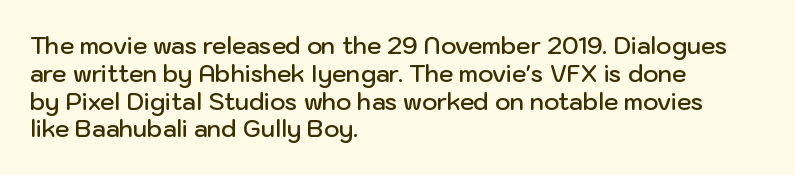
The letters stand straight up with perfectly vertical stems. Standard letterfit; no display-style spreading of the glyphs. Leftover space on each line is placed entirely after the last word. Look at the stroke-to-counter ratio: somewhat heavy, a semibold. Beneath every word, the page is bare.
